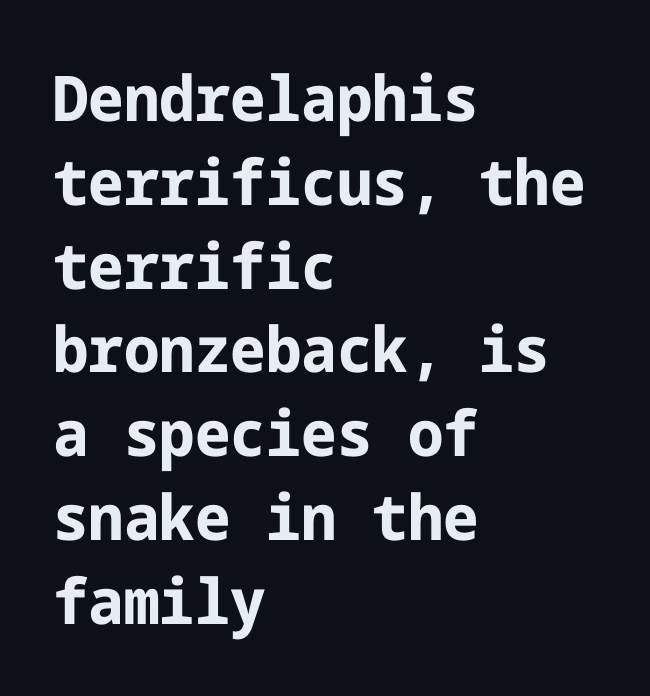
The image shows 63 px bold sans-serif type, upright; set left-aligned, normal line spacing (1.33x), normal letter spacing, not underlined; low stroke contrast and a medium x-height.
